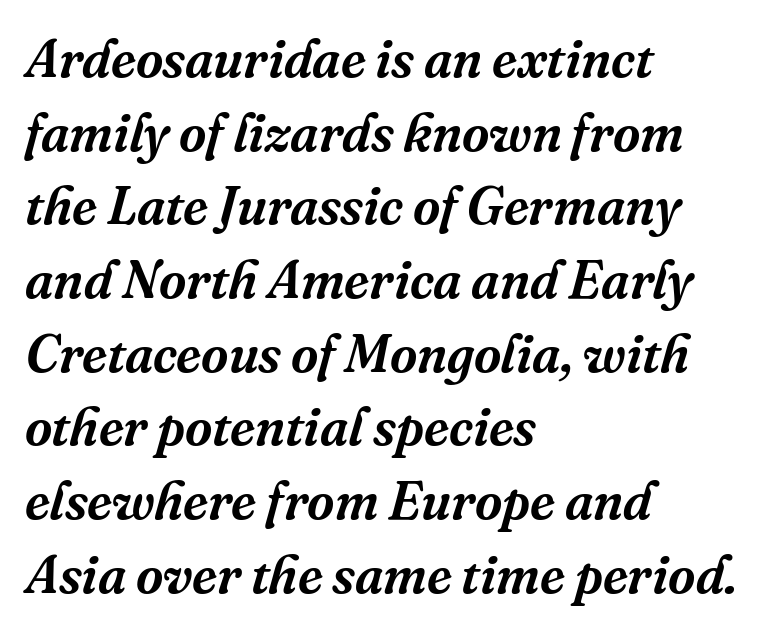
Nobody drew a line under any word here. Is this a sans? No — the strokes have serifs. You could not count columns in this text — the font is proportionally spaced. Here the glyphs are tracked normally, forming tight word shapes. Short and long lines alike share a common starting point at left.
